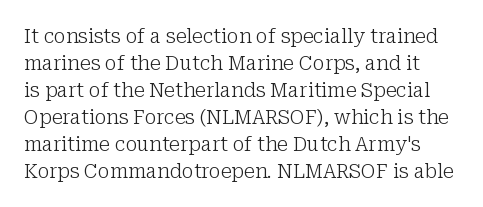
The image shows 20 px text type, upright; set normal line spacing (1.35x), normal letter spacing, not underlined.
